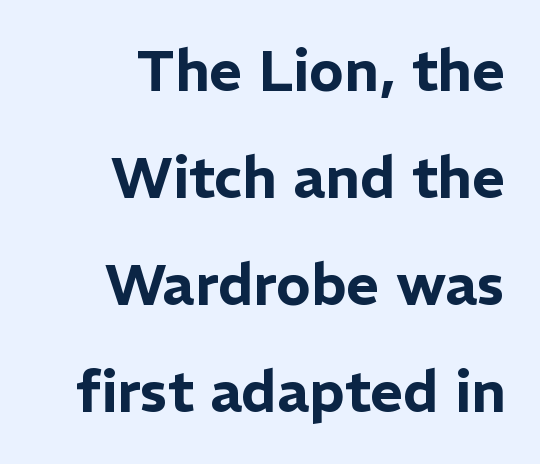
Q: Is the text italic (slanted)? A: No, it is upright.
Q: Is the typeface a serif or a sans-serif typeface? A: Sans-serif.
Q: Is the text underlined? A: No.
Q: How is the paragraph aligned? A: Right-aligned.
Q: Is the spacing between letters normal or unusually wide? A: Normal.
Q: Width (condensed, normal, or wide)? A: Normal.
Q: Stroke contrast? A: Low.
Q: x-height? A: Medium.
Q: Monospaced? A: No.
